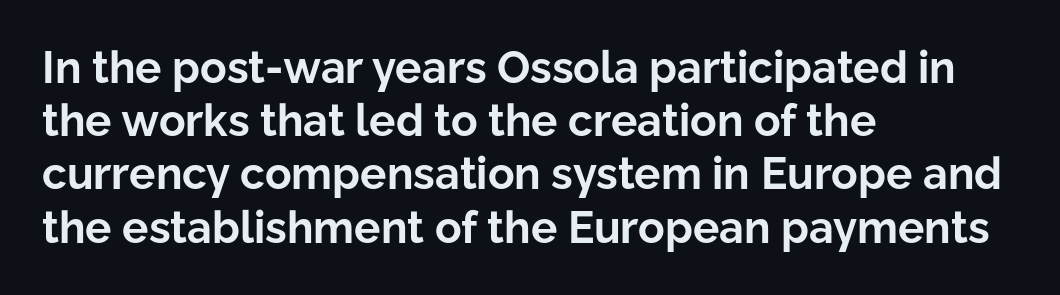
{"serif": "no", "italic": "no", "bold": "yes", "weight": "bold", "width": "normal", "stroke_contrast": "low", "x_height": "medium", "monospaced": "no", "underline": "no", "align": "left", "line_spacing_ratio": 1.21, "letter_spacing": "normal", "letter_spacing_em": 0.0, "glyph_px": 44}
